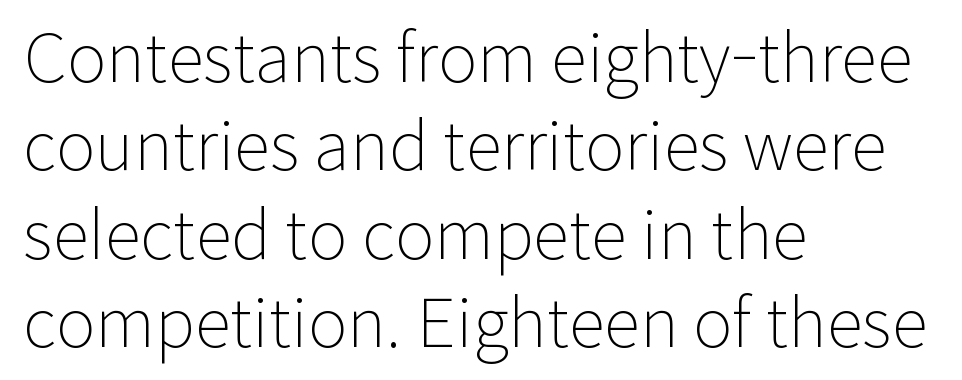
Q: Is the text bold? A: No.
Q: Is the text italic (slanted)? A: No, it is upright.
Q: Is the typeface a serif or a sans-serif typeface? A: Sans-serif.
Q: Is the text underlined? A: No.
Q: How is the paragraph aligned? A: Left-aligned.
Q: Is the spacing between letters normal or unusually wide? A: Normal.
Q: Is the spacing between lines tight, normal or loose? A: Normal.
Q: Width (condensed, normal, or wide)? A: Normal.
Q: Stroke contrast? A: Low.
Q: x-height? A: Medium.
Q: Monospaced? A: No.
